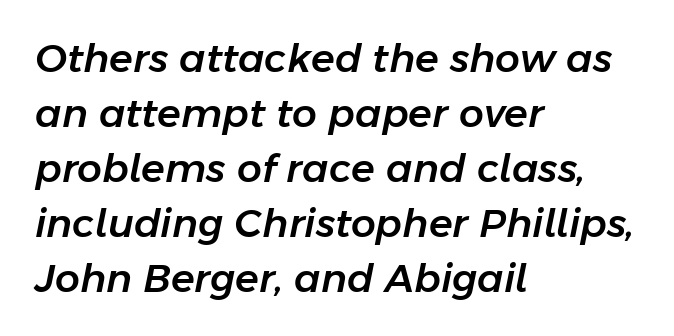
The image shows 39 px text type, italic (leaning right); set left-aligned, normal line spacing (1.41x), normal letter spacing, not underlined; low stroke contrast and a medium x-height.
